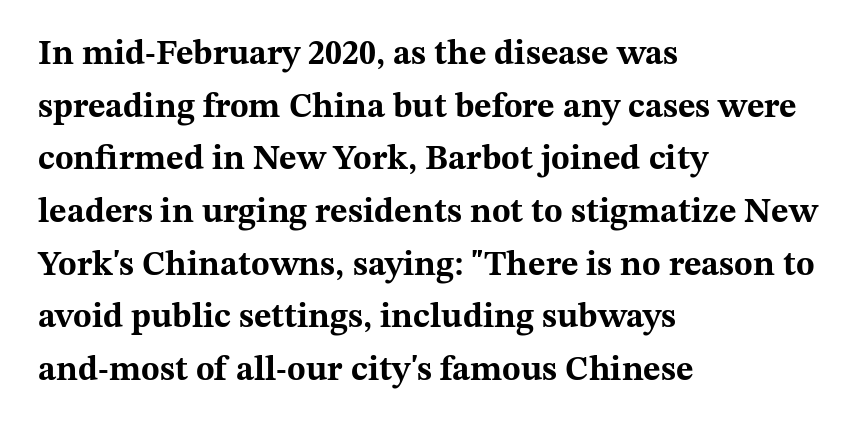
These lines are rendered in a variable-pitch font. The setting favours the left margin, as ordinary paragraphs usually do. Regular leading. A typesetter would mark this as roman, not italic. Underline: absent. This is heavy type, rendered in bold.
